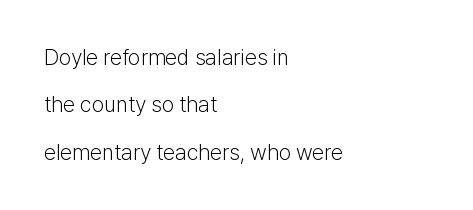
You could call the tracking neutral — neither tight nor loose. Airy leading. The text block is weighted toward the left margin, trailing off unevenly rightward. You can tell it's not italic because the verticals are truly vertical. Rule under the text: the space is simply empty.
